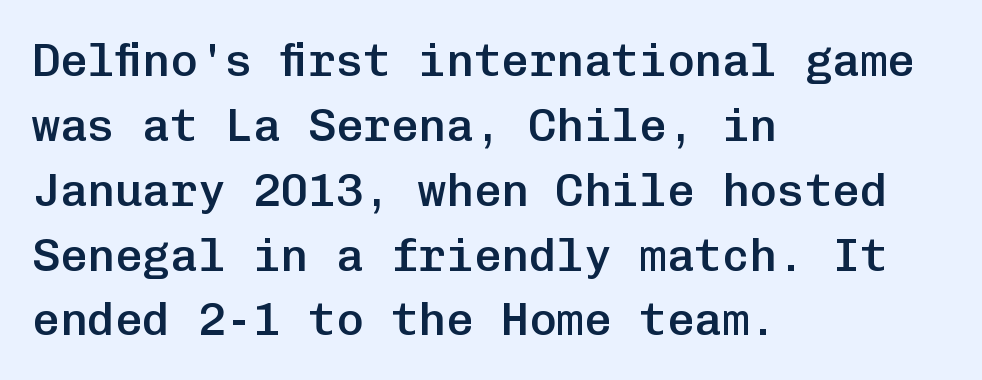
The image shows 46 px semibold sans-serif type, upright, monospaced; set left-aligned, normal line spacing (1.41x), normal letter spacing, not underlined; low stroke contrast and a medium x-height.
